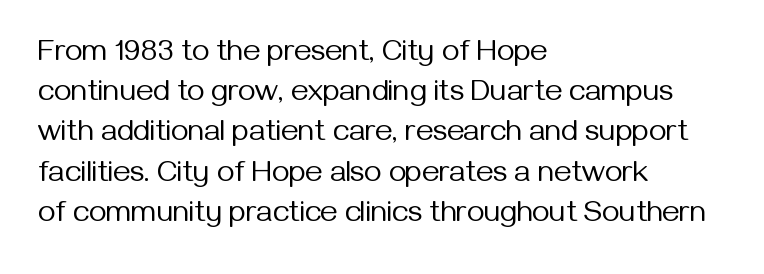
Here the designer chose a conventional face with non-uniform glyph widths. The string is rendered with underlining switched off. The passage shown has conventional tracking throughout. The weight tops out at a normal text grade. The line-height multiplier appears to be the usual default.
